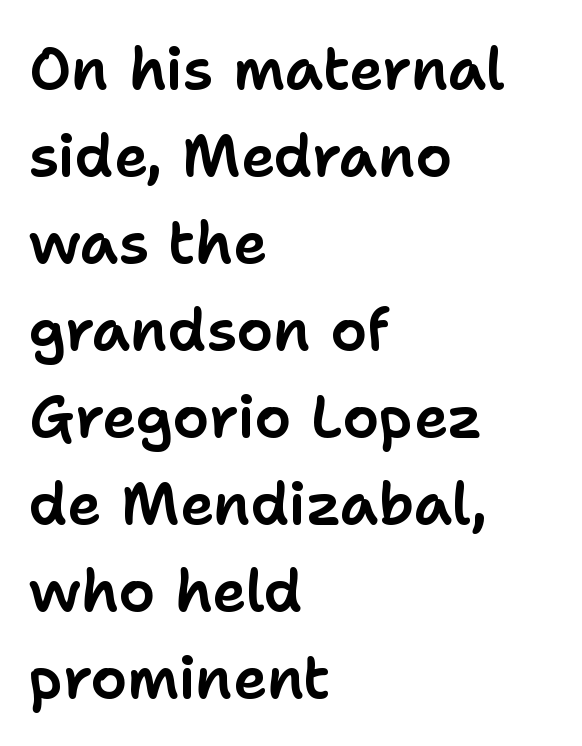
{"serif": "no", "italic": "no", "width": "normal", "stroke_contrast": "low", "x_height": "medium", "monospaced": "no", "underline": "no", "align": "left", "line_spacing": "normal", "line_spacing_ratio": 1.5, "letter_spacing": "normal", "letter_spacing_em": 0.0, "glyph_px": 58}
